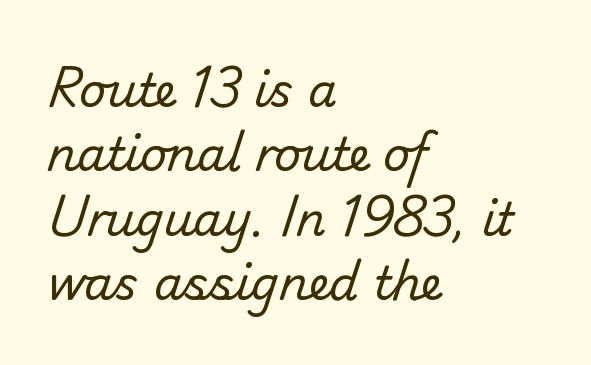
Q: Is the text bold? A: No.
Q: Is the typeface a serif or a sans-serif typeface? A: Sans-serif.
Q: Is the text underlined? A: No.
Q: How is the paragraph aligned? A: Left-aligned.
Q: Is the spacing between letters normal or unusually wide? A: Normal.
Q: Is the spacing between lines tight, normal or loose? A: Normal.
Q: Width (condensed, normal, or wide)? A: Normal.
Q: Stroke contrast? A: Low.
Q: x-height? A: Small.
Q: Monospaced? A: No.
